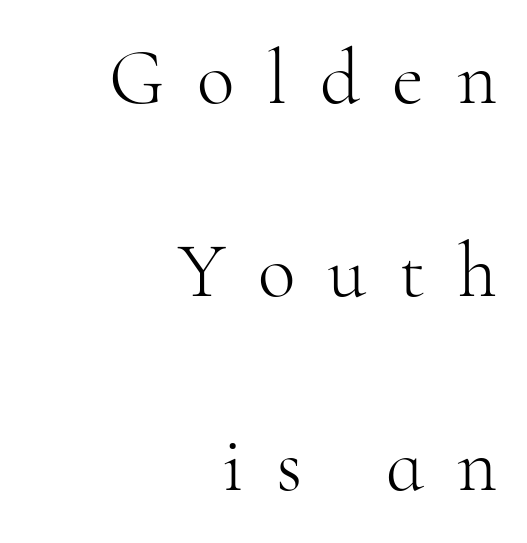
Q: Is the text bold? A: No.
Q: Is the text italic (slanted)? A: No, it is upright.
Q: Is the typeface a serif or a sans-serif typeface? A: Serif.
Q: Is the text underlined? A: No.
Q: How is the paragraph aligned? A: Right-aligned.
Q: Is the spacing between letters normal or unusually wide? A: Unusually wide.
Q: Is the spacing between lines tight, normal or loose? A: Loose.
Q: Width (condensed, normal, or wide)? A: Normal.
Q: Stroke contrast? A: High.
Q: x-height? A: Small.
Q: Monospaced? A: No.
